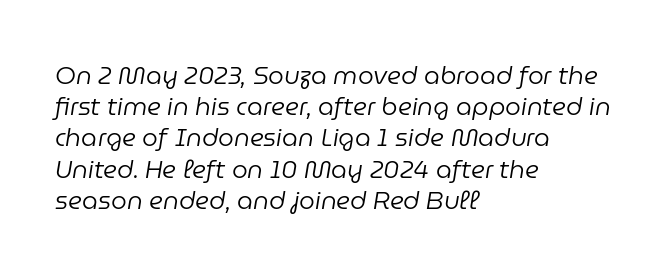
{"italic": "yes", "lean": "right", "slant_degrees": 9, "bold": "no", "underline": "no", "align": "left", "line_spacing": "normal", "line_spacing_ratio": 1.25, "letter_spacing": "normal", "letter_spacing_em": 0.0, "glyph_px": 25}
